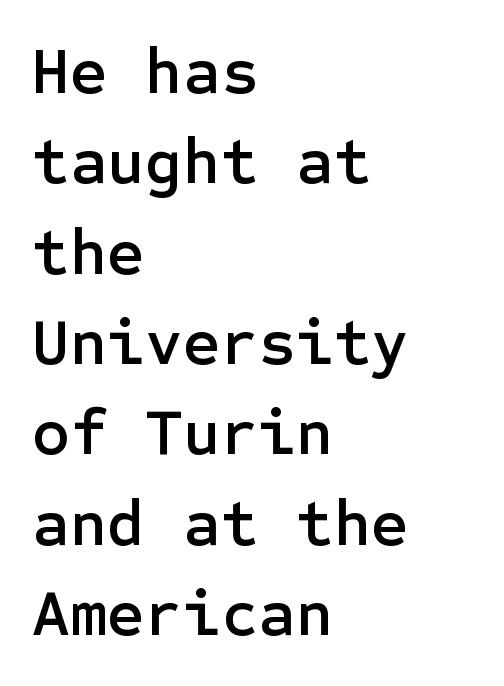
Q: Is the text italic (slanted)? A: No, it is upright.
Q: Is the typeface a serif or a sans-serif typeface? A: Sans-serif.
Q: Is the text underlined? A: No.
Q: How is the paragraph aligned? A: Left-aligned.
Q: Is the spacing between letters normal or unusually wide? A: Normal.
Q: Is the spacing between lines tight, normal or loose? A: Normal.
Q: Width (condensed, normal, or wide)? A: Normal.
Q: Stroke contrast? A: Low.
Q: x-height? A: Medium.
